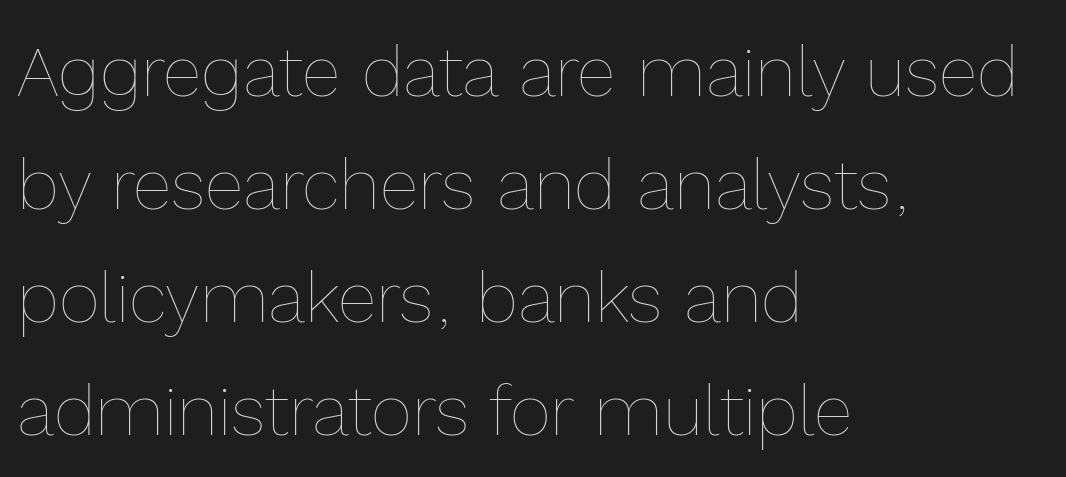
{"italic": "no", "bold": "no", "weight": "thin", "width": "normal", "x_height": "medium", "monospaced": "no", "underline": "no", "align": "left", "line_spacing": "normal", "line_spacing_ratio": 1.59, "letter_spacing": "normal", "letter_spacing_em": 0.0, "glyph_px": 71}
